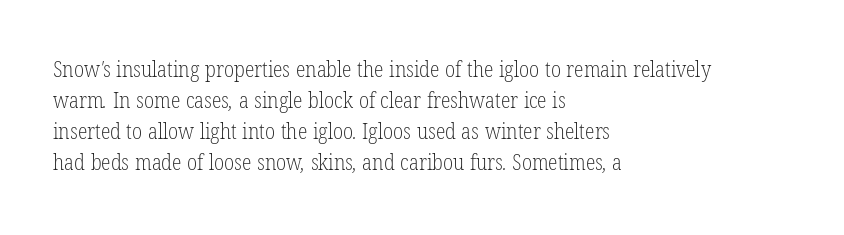
The image shows 22 px text type; set left-aligned, normal line spacing (1.41x), normal letter spacing, not underlined.
